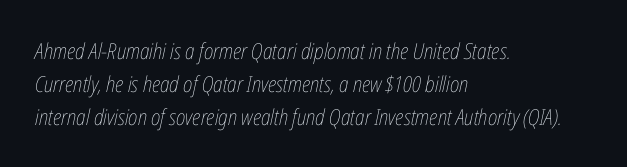
Nothing unusual about the tracking: characters are spaced as the font intends. This reads as an unemphasized weight, regular at the heaviest. The paragraph shown leans on its left margin. Does the lettering tilt? It does — this is italic. Reading down the column, the eye jumps a familiar distance to each next line.
